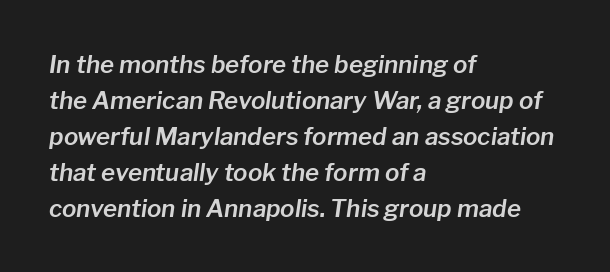
Where is the straight margin? On the left. No word sits above an underline. Glyph-to-glyph distance matches everyday printed text. Baseline-to-baseline distance is the conventional proportion of letter height. The letters are slanted; this is an italic face.
